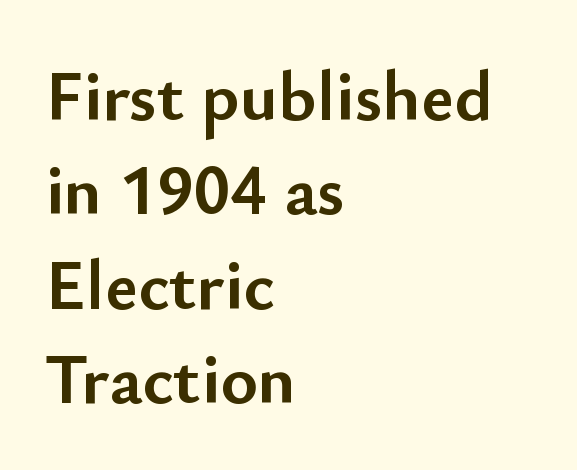
Q: Is the text bold? A: Yes.
Q: Is the text italic (slanted)? A: No, it is upright.
Q: Is the typeface a serif or a sans-serif typeface? A: Sans-serif.
Q: Is the text underlined? A: No.
Q: How is the paragraph aligned? A: Left-aligned.
Q: Is the spacing between letters normal or unusually wide? A: Normal.
Q: Is the spacing between lines tight, normal or loose? A: Normal.
Q: Width (condensed, normal, or wide)? A: Normal.
Q: Stroke contrast? A: Low.
Q: x-height? A: Small.
Q: Monospaced? A: No.
